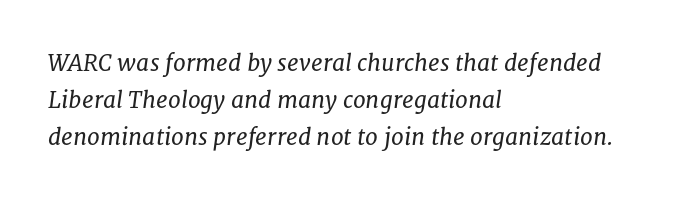
{"italic": "yes", "lean": "right", "slant_degrees": 8, "bold": "no", "underline": "no", "align": "left", "line_spacing": "normal", "line_spacing_ratio": 1.6, "letter_spacing": "normal", "letter_spacing_em": 0.0, "glyph_px": 23}
